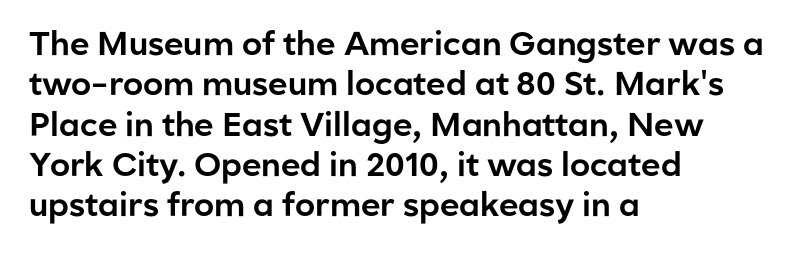
Anything drawn beneath the words? Only blank space. The passage shown is typed in a proportional face where columns would drift. Do the letters lean? They stand straight. Short note: letters normally spaced. The face used here is a sans, in the tradition of grotesques and geometrics. These lines stack with their left ends in a neat column.
